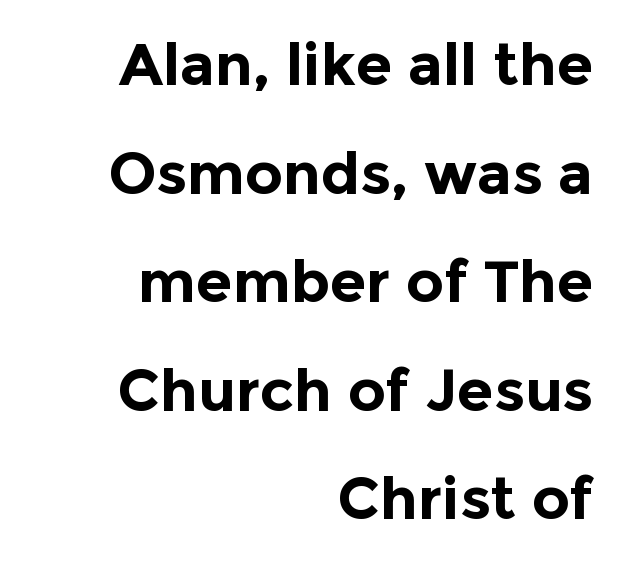
The image shows 59 px bold sans-serif type, upright; set right-aligned, line spacing 1.84x, normal letter spacing, not underlined; a medium x-height.
